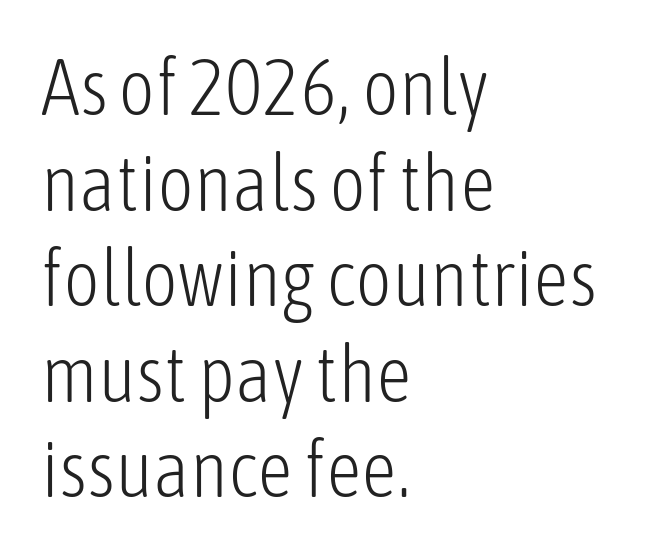
The image shows 79 px light, condensed sans-serif type, upright; set left-aligned, line spacing 1.21x, normal letter spacing, not underlined; low stroke contrast and a medium x-height.
